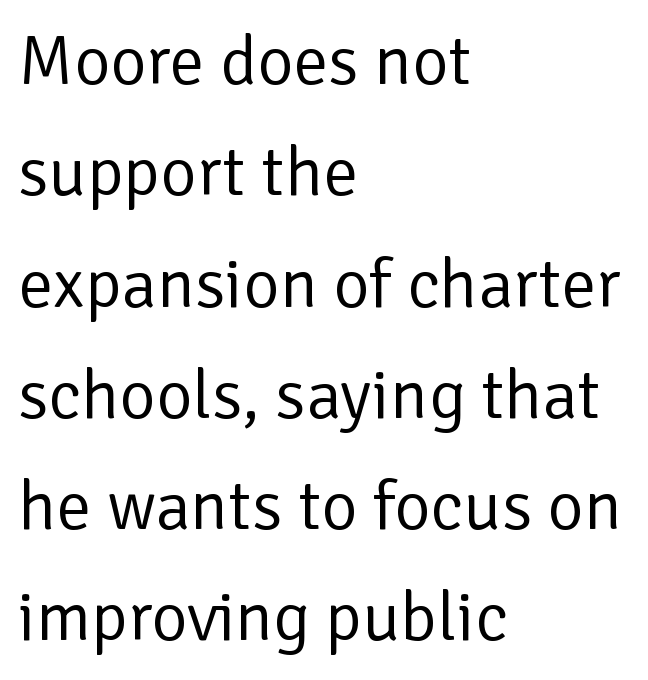
The image shows 70 px regular-weight sans-serif type, upright; set left-aligned, normal line spacing (1.59x), normal letter spacing, not underlined; low stroke contrast and a medium x-height.
